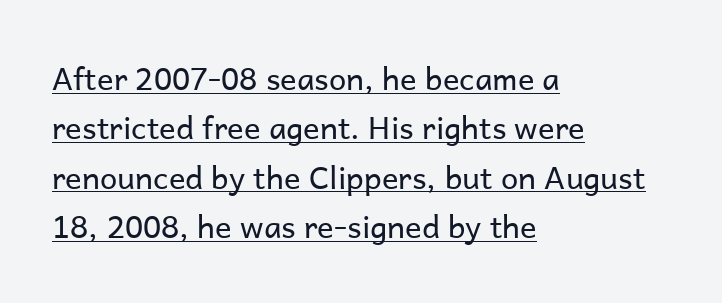
This reads as an unemphasized weight, regular at the heaviest. Characters remain perfectly vertical along every line. One glance says typical: line gaps are just what's usual. You can tell from the bare stems that sans-serif type was used. Do the characters align in a grid? No, the font is proportional.
